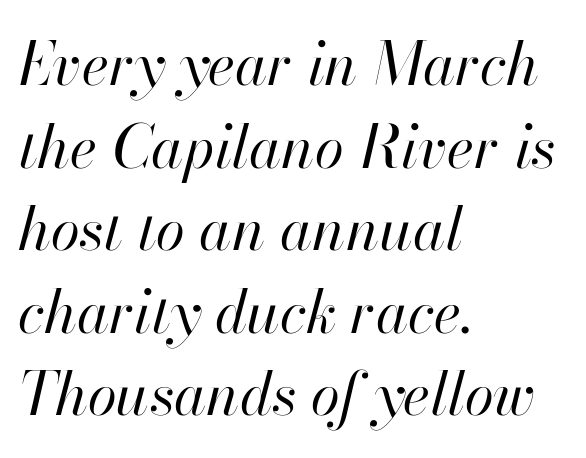
Q: Is the text bold? A: No.
Q: Is the text italic (slanted)? A: Yes, it leans right by about 13 degrees.
Q: Is the text underlined? A: No.
Q: How is the paragraph aligned? A: Left-aligned.
Q: Is the spacing between letters normal or unusually wide? A: Normal.
Q: Is the spacing between lines tight, normal or loose? A: Normal.
Q: Width (condensed, normal, or wide)? A: Normal.
Q: Stroke contrast? A: High.
Q: x-height? A: Small.
Q: Monospaced? A: No.
